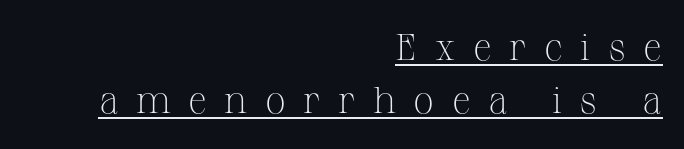
{"serif": "yes", "italic": "no", "bold": "no", "weight": "light", "width": "normal", "stroke_contrast": "medium", "x_height": "medium", "monospaced": "no", "underline": "yes", "align": "right", "line_spacing": "normal", "line_spacing_ratio": 1.44, "letter_spacing": "wide", "letter_spacing_em": 0.47, "glyph_px": 37}
